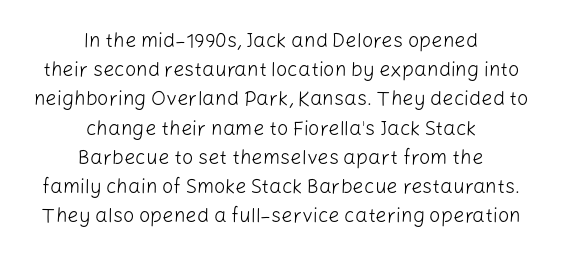
No letter is thick-stroked: the sample isn't bold. The letters sit at their default tracking, neither squeezed nor spread. Posture: upright roman. In terms of leading, this rendering sits right in the middle. Is the block centered? Yes — each line is placed symmetrically about the middle. This rendering features lettering with no underline.
